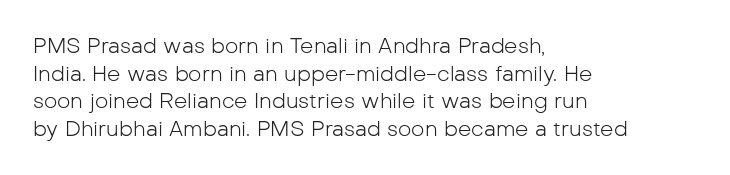
Teacher's note: observe the even left margin — that is flush-left alignment. The line texture is even and compact thanks to regular tracking. The lettering stays uniformly vertical, giving the passage a roman look. The baseline area is clear.
